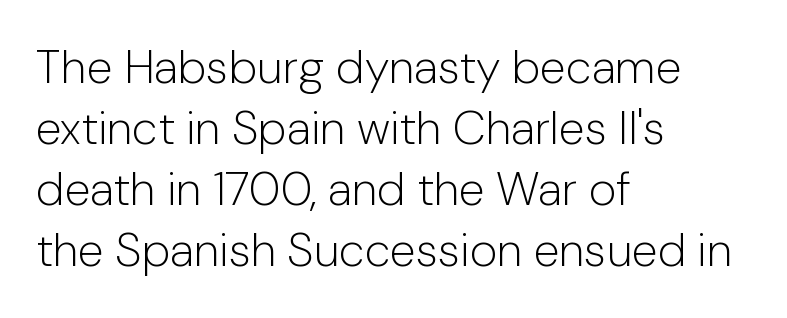
{"serif": "no", "italic": "no", "bold": "no", "weight": "light", "width": "normal", "stroke_contrast": "low", "x_height": "medium", "monospaced": "no", "underline": "no", "align": "left", "line_spacing": "normal", "line_spacing_ratio": 1.3, "letter_spacing": "normal", "letter_spacing_em": 0.0, "glyph_px": 47}
